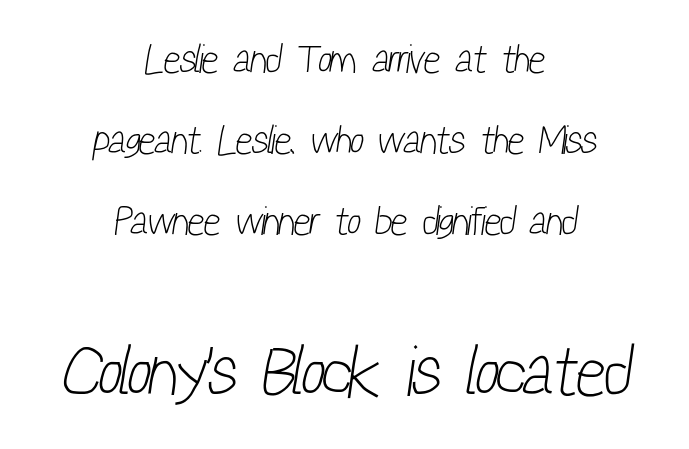
{"serif": "no", "bold": "no", "weight": "light", "width": "condensed", "stroke_contrast": "low", "x_height": "medium", "monospaced": "no", "underline": "no", "align": "center", "line_spacing": "loose", "line_spacing_ratio": 2.02, "letter_spacing": "normal", "letter_spacing_em": 0.0, "larger_block": "second", "size_ratio": 1.75, "glyph_px": 70}
